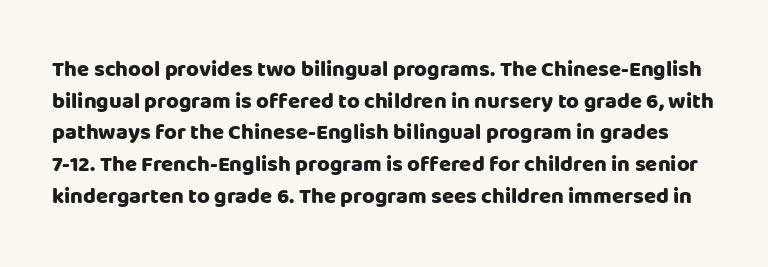
Descenders are the only things crossing below the line. The sample has been set heavy, in full bold. Honestly, the letter spacing is just normal — you wouldn't notice it. The letters stand upright; this is a roman face.
